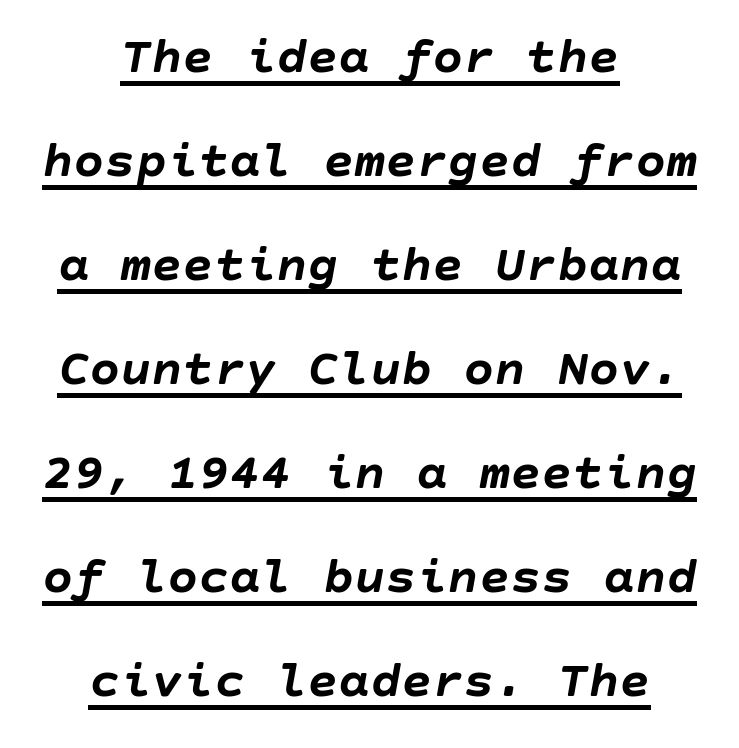
Q: Is the text bold? A: Yes.
Q: Is the text italic (slanted)? A: Yes, it leans right by about 10 degrees.
Q: Is the text underlined? A: Yes.
Q: How is the paragraph aligned? A: Centered.
Q: Is the spacing between letters normal or unusually wide? A: Normal.
Q: Is the spacing between lines tight, normal or loose? A: Loose.
Q: Width (condensed, normal, or wide)? A: Normal.
Q: Stroke contrast? A: Low.
Q: x-height? A: Large.
